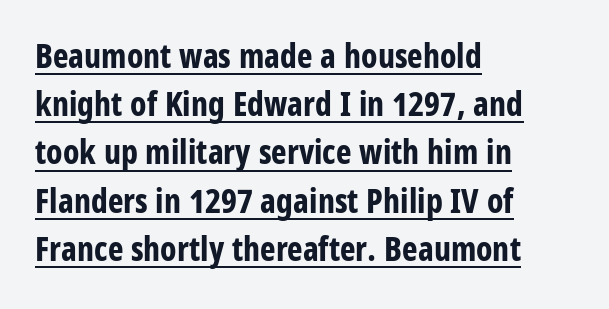
Q: Is the text bold? A: Yes.
Q: Is the text italic (slanted)? A: No, it is upright.
Q: Is the typeface a serif or a sans-serif typeface? A: Sans-serif.
Q: Is the text underlined? A: Yes.
Q: How is the paragraph aligned? A: Left-aligned.
Q: Is the spacing between letters normal or unusually wide? A: Normal.
Q: Is the spacing between lines tight, normal or loose? A: Normal.
Q: Width (condensed, normal, or wide)? A: Condensed.
Q: Stroke contrast? A: Low.
Q: x-height? A: Large.
Q: Monospaced? A: No.
